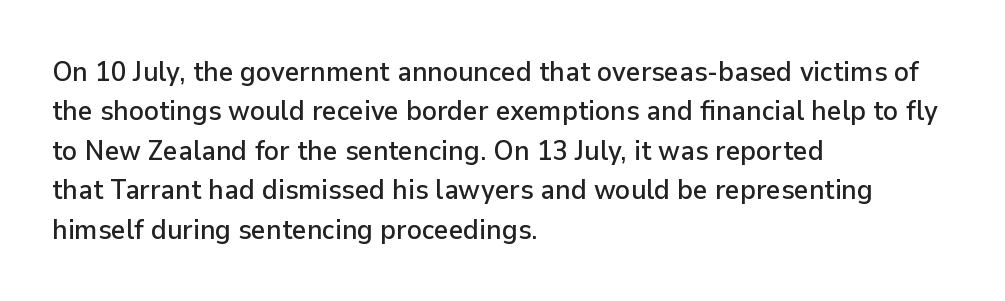
The line texture is even and compact thanks to regular tracking. Note the varied advance widths — an 'i' is clearly narrower than an 'm'. The foot of each line stays bare and open. Serifs: no, the terminals of the letterforms are clean. Compared with typical paragraphs, the rows here are spaced about the same.
